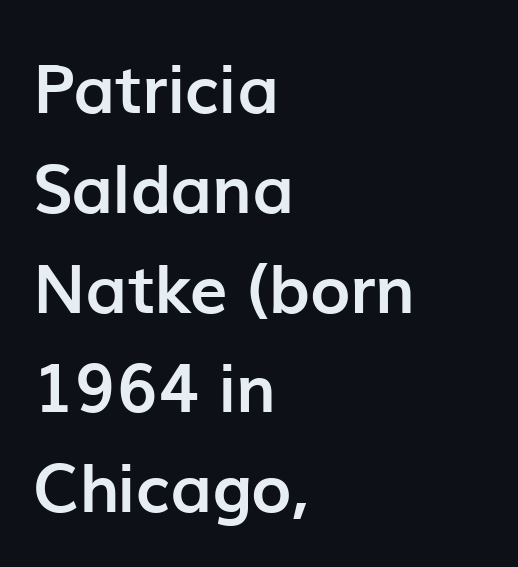
Q: Is the text bold? A: Yes.
Q: Is the text italic (slanted)? A: No, it is upright.
Q: Is the typeface a serif or a sans-serif typeface? A: Sans-serif.
Q: Is the text underlined? A: No.
Q: How is the paragraph aligned? A: Left-aligned.
Q: Is the spacing between letters normal or unusually wide? A: Normal.
Q: Is the spacing between lines tight, normal or loose? A: Normal.
Q: Width (condensed, normal, or wide)? A: Normal.
Q: Stroke contrast? A: Low.
Q: x-height? A: Medium.
Q: Monospaced? A: No.
